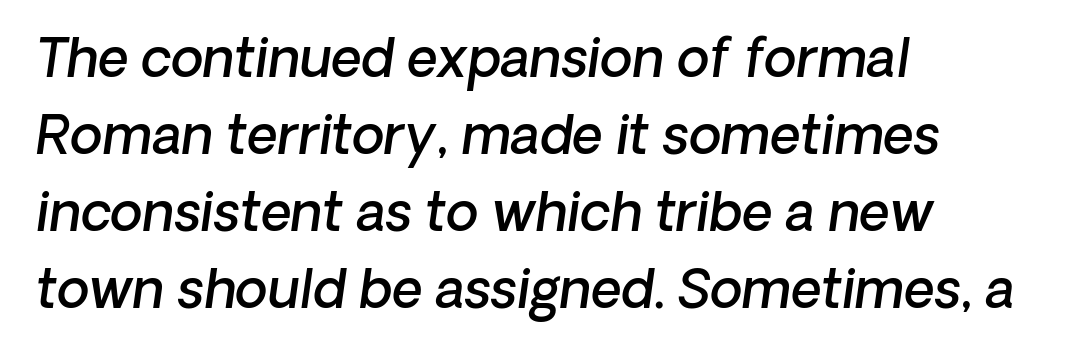
The image shows 53 px semibold type, italic (leaning right); set left-aligned, normal line spacing (1.45x), normal letter spacing, not underlined; low stroke contrast and a medium x-height.
